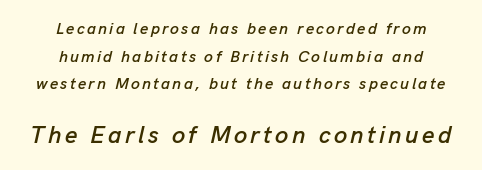
The image shows 24 px text type, italic (leaning right); set centered, line spacing 1.72x, not underlined; the second (bottom) block is 1.5x larger.
